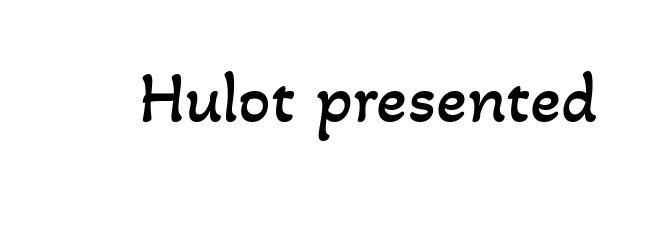
Weight class: somewhere from thin through regular. Here the designer chose a conventional face with non-uniform glyph widths. Is the letter spacing exaggerated? No — it looks like the ordinary default. Beneath every word, the page is bare.
